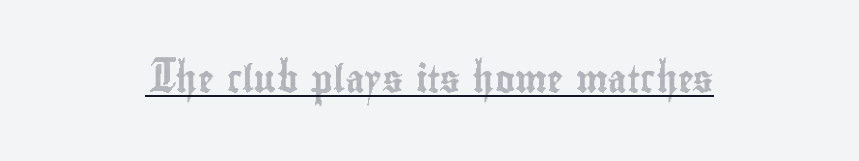
{"italic": "no", "underline": "yes", "letter_spacing": "normal", "letter_spacing_em": 0.0, "glyph_px": 27}
